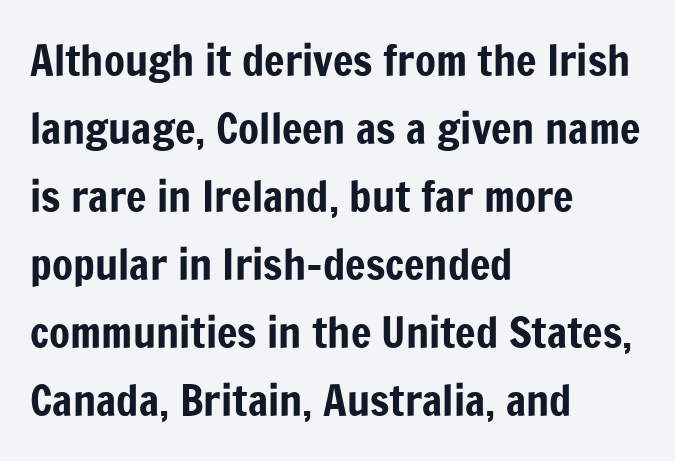
{"serif": "no", "italic": "no", "width": "condensed", "stroke_contrast": "low", "x_height": "medium", "monospaced": "no", "underline": "no", "align": "left", "line_spacing": "normal", "line_spacing_ratio": 1.58, "letter_spacing": "normal", "letter_spacing_em": 0.0, "glyph_px": 43}
